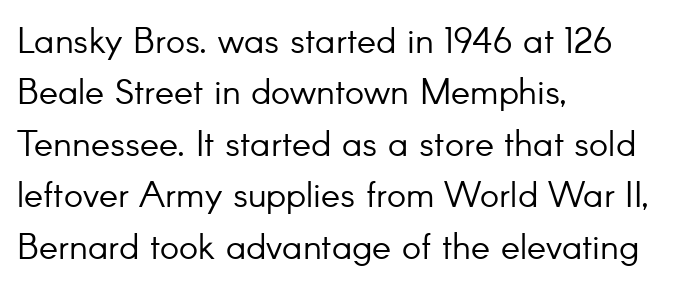
{"serif": "no", "italic": "no", "bold": "no", "weight": "light", "width": "normal", "stroke_contrast": "low", "x_height": "small", "monospaced": "no", "underline": "no", "align": "left", "line_spacing": "normal", "line_spacing_ratio": 1.43, "letter_spacing": "normal", "letter_spacing_em": 0.0, "glyph_px": 36}
